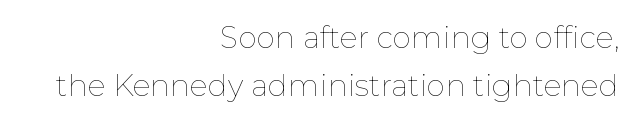
Is this a fixed-width face? No — the glyphs have proportional, varying widths. Nobody touched the tracking dial on this one. Teacher's note: observe the even right margin — that is flush-right alignment. Weight: in the light-to-regular range. No word sits above an underline.
